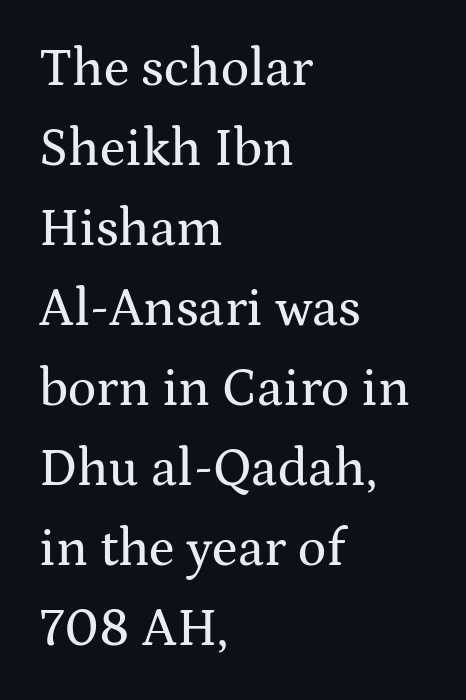
These lines stack with their left ends in a neat column. Compared with typical paragraphs, the rows here are spaced about the same. A typesetter would call this proportional, since set widths differ per character. Standard letterfit; no display-style spreading of the glyphs.
